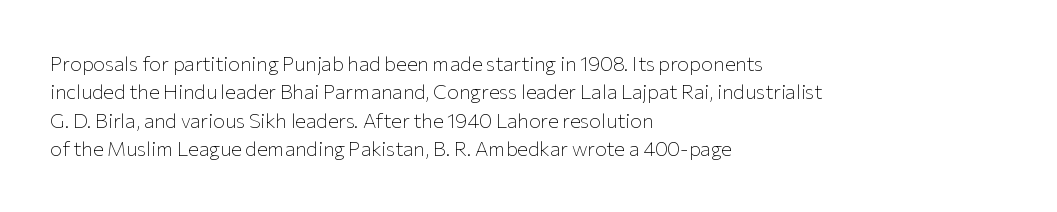
The image shows 20 px text type, upright; set left-aligned, normal line spacing (1.42x), normal letter spacing, not underlined.
